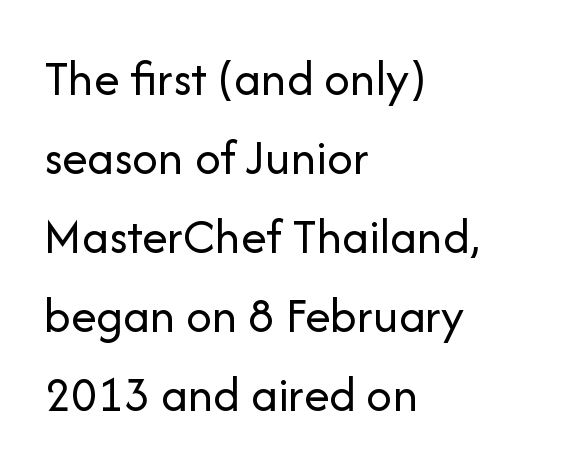
The passage shown has conventional tracking throughout. Where is the straight margin? On the left. Grotesque or geometric, the face here clearly has no serifs. One glance says typical: line gaps are just what's usual. The passage shown is typed in a proportional face where columns would drift. Check under the words: just untouched page.
